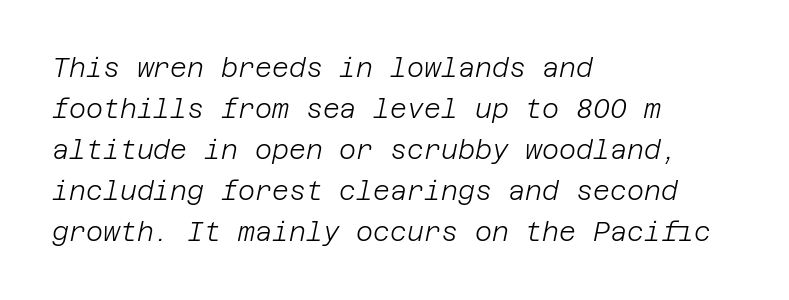
The image shows 26 px text type, italic (leaning right); set left-aligned, normal line spacing (1.58x), normal letter spacing, not underlined.
